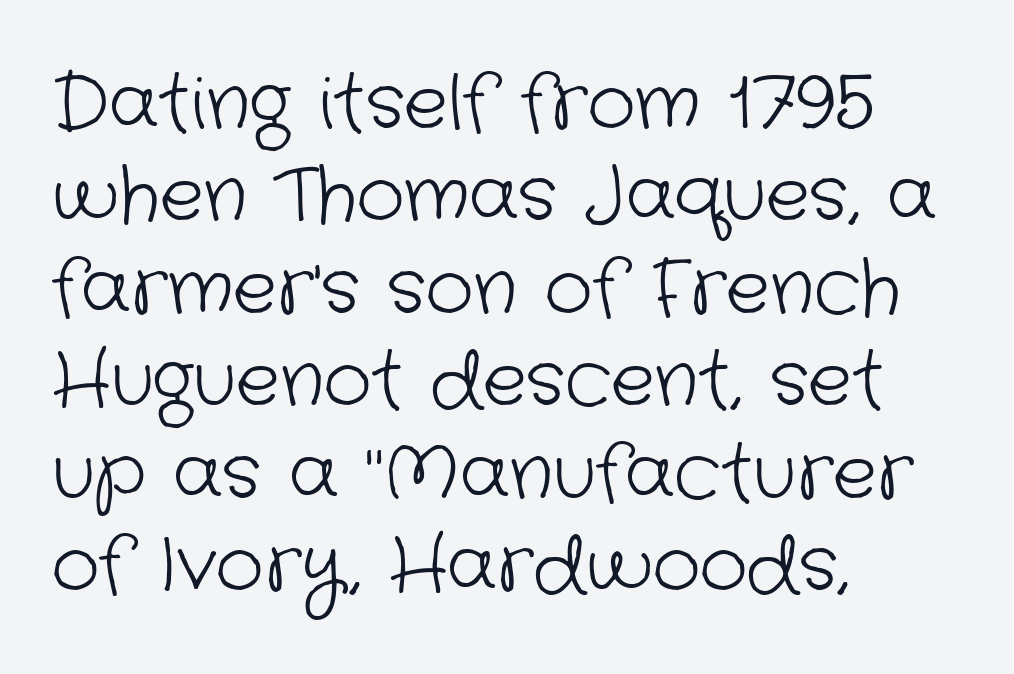
Q: Is the text bold? A: No.
Q: Is the typeface a serif or a sans-serif typeface? A: Sans-serif.
Q: Is the text underlined? A: No.
Q: How is the paragraph aligned? A: Left-aligned.
Q: Is the spacing between letters normal or unusually wide? A: Normal.
Q: Is the spacing between lines tight, normal or loose? A: Normal.
Q: Width (condensed, normal, or wide)? A: Normal.
Q: Stroke contrast? A: Low.
Q: x-height? A: Medium.
Q: Monospaced? A: No.
